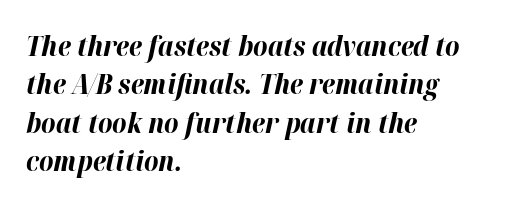
{"italic": "yes", "lean": "right", "slant_degrees": 12, "bold": "yes", "weight": "bold", "width": "normal", "stroke_contrast": "high", "x_height": "medium", "monospaced": "no", "underline": "no", "align": "left", "line_spacing": "normal", "line_spacing_ratio": 1.37, "letter_spacing": "normal", "letter_spacing_em": 0.0, "glyph_px": 28}
